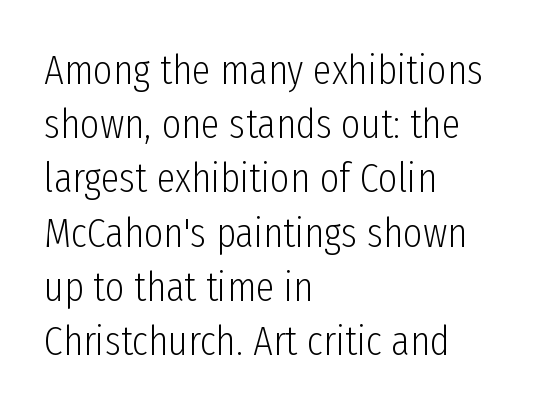
Q: Is the text bold? A: No.
Q: Is the text italic (slanted)? A: No, it is upright.
Q: Is the typeface a serif or a sans-serif typeface? A: Sans-serif.
Q: Is the text underlined? A: No.
Q: How is the paragraph aligned? A: Left-aligned.
Q: Is the spacing between letters normal or unusually wide? A: Normal.
Q: Is the spacing between lines tight, normal or loose? A: Normal.
Q: Width (condensed, normal, or wide)? A: Condensed.
Q: Stroke contrast? A: Low.
Q: x-height? A: Medium.
Q: Monospaced? A: No.
